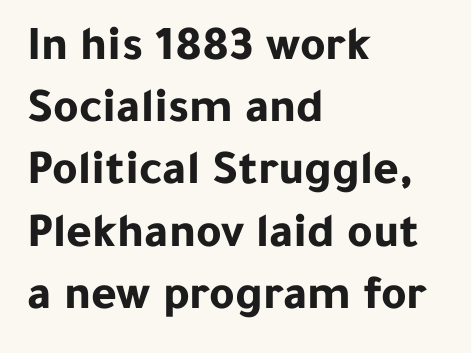
{"serif": "no", "italic": "no", "bold": "yes", "weight": "bold", "width": "normal", "stroke_contrast": "low", "x_height": "medium", "monospaced": "no", "underline": "no", "align": "left", "line_spacing": "normal", "line_spacing_ratio": 1.27, "letter_spacing": "normal", "letter_spacing_em": 0.0, "glyph_px": 49}
